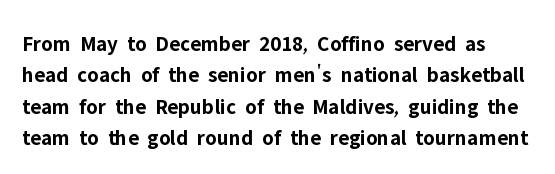
{"italic": "no", "bold": "yes", "underline": "no", "line_spacing": "normal", "line_spacing_ratio": 1.43, "letter_spacing": "normal", "letter_spacing_em": 0.0, "glyph_px": 22}
